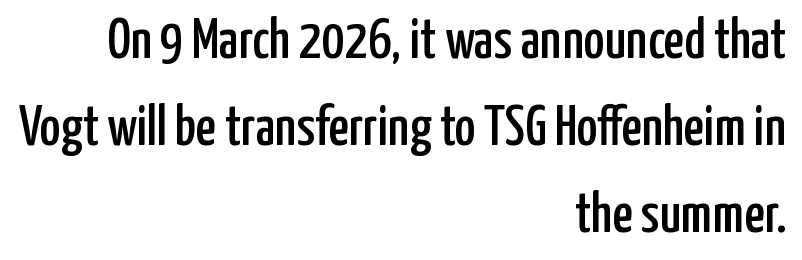
The image shows 56 px condensed sans-serif type, upright; set right-aligned, normal line spacing (1.55x), normal letter spacing, not underlined; low stroke contrast and a medium x-height.
